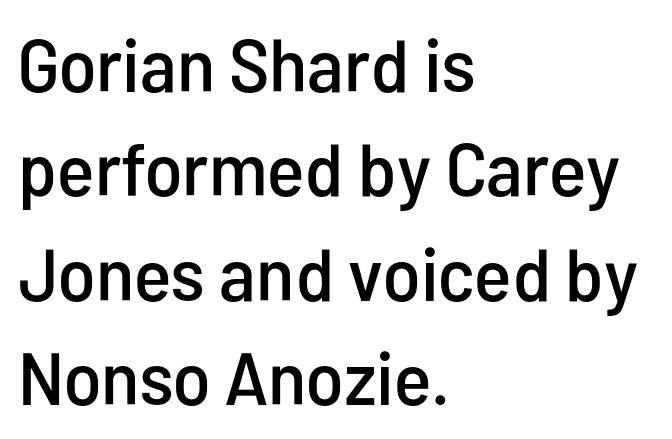
The image shows 74 px condensed sans-serif type, upright; set left-aligned, normal line spacing (1.41x), normal letter spacing, not underlined; low stroke contrast and a medium x-height.
